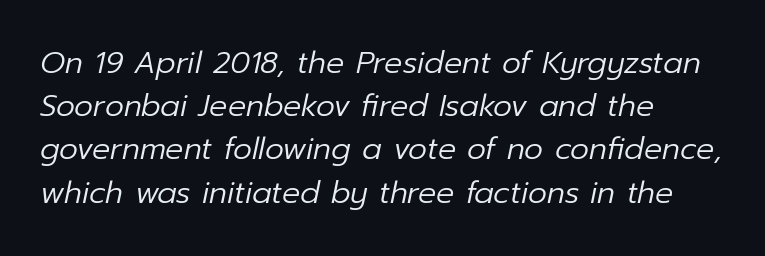
The image shows 30 px regular-weight type, italic (leaning right); set left-aligned, normal line spacing (1.44x), normal letter spacing, not underlined; low stroke contrast and a medium x-height.
